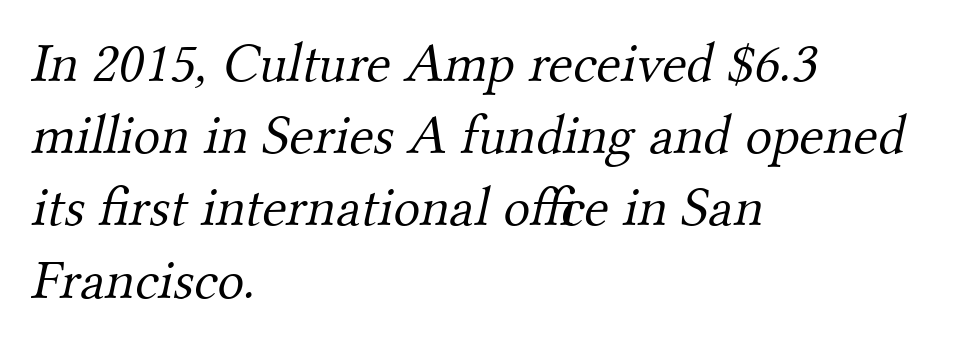
The image shows 56 px light serif type; set left-aligned, normal line spacing (1.29x), normal letter spacing, not underlined; medium stroke contrast and a small x-height.
